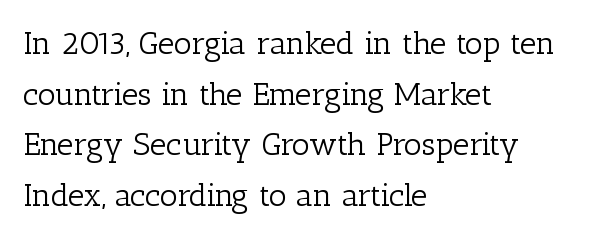
Characters remain perfectly vertical along every line. Proportional: the letters do not fall into vertical columns. The face used here is seriffed, in the tradition of book romans. Is the stroke heavy? The answer is a plain regular-or-lighter.
